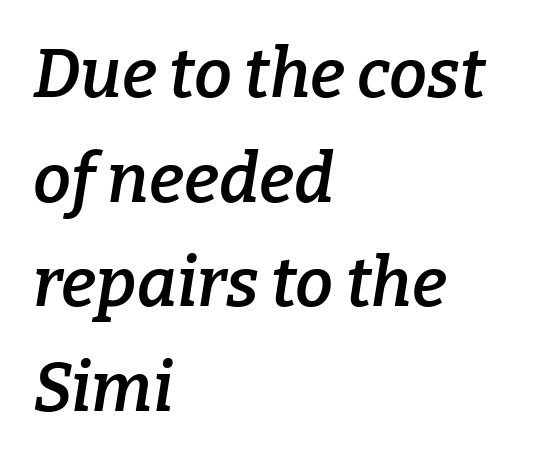
Q: Is the text bold? A: Semi-bold.
Q: Is the text italic (slanted)? A: Yes, it leans right by about 9 degrees.
Q: Is the typeface a serif or a sans-serif typeface? A: Serif.
Q: Is the text underlined? A: No.
Q: How is the paragraph aligned? A: Left-aligned.
Q: Is the spacing between letters normal or unusually wide? A: Normal.
Q: Is the spacing between lines tight, normal or loose? A: Normal.
Q: Width (condensed, normal, or wide)? A: Normal.
Q: Stroke contrast? A: Low.
Q: x-height? A: Medium.
Q: Monospaced? A: No.
